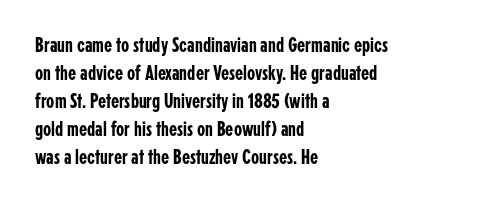
{"italic": "no", "underline": "no", "align": "left", "line_spacing": "normal", "line_spacing_ratio": 1.33, "letter_spacing": "normal", "letter_spacing_em": 0.0, "glyph_px": 21}
